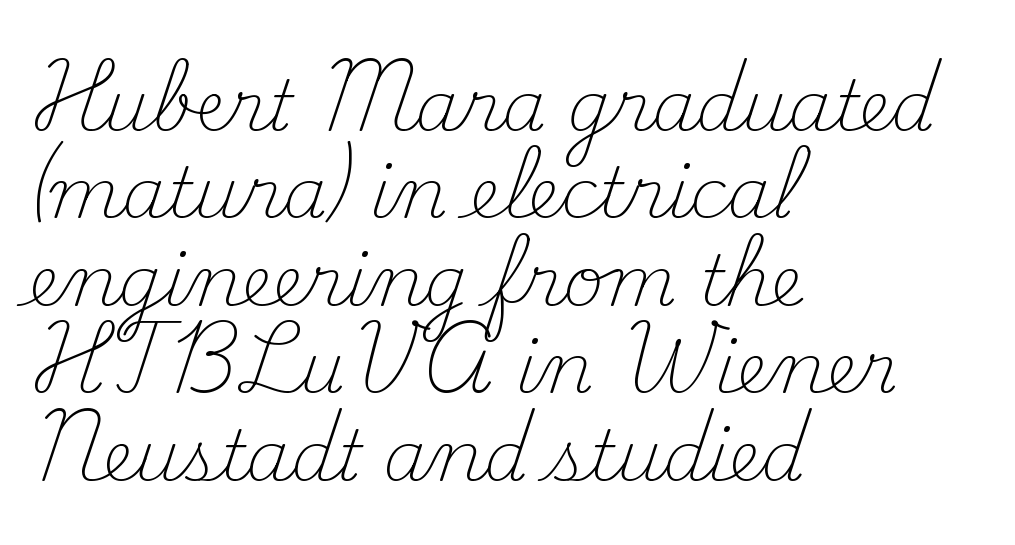
A classic flush-left, rag-right setting is used for this passage. The space beneath each line is pristine and unruled. Regular leading. The face used here is proportionally spaced, like ordinary book or web type.
